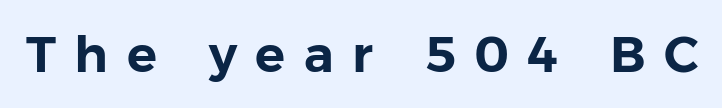
Q: Is the text italic (slanted)? A: No, it is upright.
Q: Is the typeface a serif or a sans-serif typeface? A: Sans-serif.
Q: Is the text underlined? A: No.
Q: Is the spacing between letters normal or unusually wide? A: Unusually wide.
Q: Width (condensed, normal, or wide)? A: Normal.
Q: Stroke contrast? A: Low.
Q: x-height? A: Medium.
Q: Monospaced? A: No.
